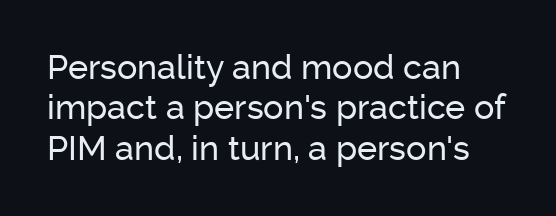
Q: Is the text italic (slanted)? A: No, it is upright.
Q: Is the typeface a serif or a sans-serif typeface? A: Sans-serif.
Q: Is the text underlined? A: No.
Q: How is the paragraph aligned? A: Left-aligned.
Q: Is the spacing between letters normal or unusually wide? A: Normal.
Q: Width (condensed, normal, or wide)? A: Normal.
Q: Stroke contrast? A: Low.
Q: x-height? A: Medium.
Q: Monospaced? A: No.
